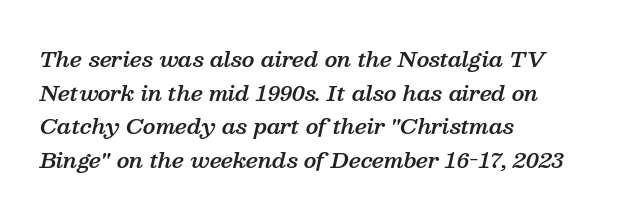
{"italic": "yes", "lean": "right", "slant_degrees": 13, "bold": "semi", "underline": "no", "align": "left", "line_spacing": "normal", "line_spacing_ratio": 1.6, "letter_spacing": "normal", "letter_spacing_em": 0.0, "glyph_px": 21}
